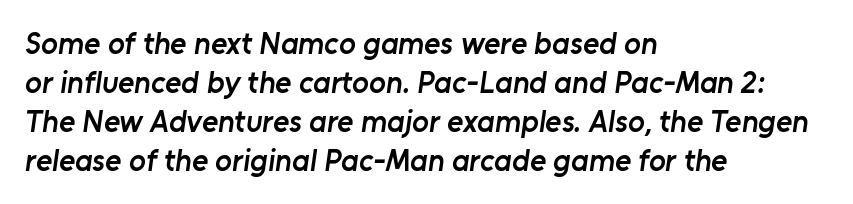
{"serif": "no", "bold": "semi", "weight": "semibold", "width": "normal", "stroke_contrast": "low", "x_height": "medium", "monospaced": "no", "underline": "no", "align": "left", "line_spacing": "normal", "line_spacing_ratio": 1.26, "letter_spacing": "normal", "letter_spacing_em": 0.0, "glyph_px": 31}
